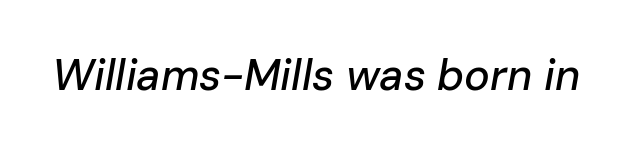
{"italic": "yes", "lean": "right", "slant_degrees": 10, "width": "normal", "stroke_contrast": "low", "x_height": "medium", "monospaced": "no", "underline": "no", "letter_spacing": "normal", "letter_spacing_em": 0.0, "glyph_px": 43}
